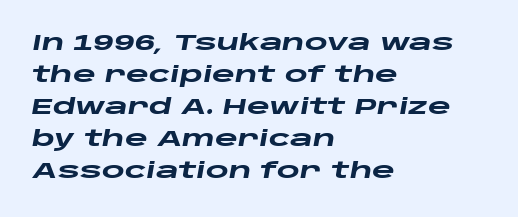
As a designer I'd log this as weight 700, bold. Notice how the stems are inclined rather than vertical — that's the hallmark of italics. Line beginnings align vertically; line endings do not. Does extra space separate the letters? No, they use regular spacing. This sample keeps an unexceptional amount of space between lines. A bare baseline throughout the passage.
